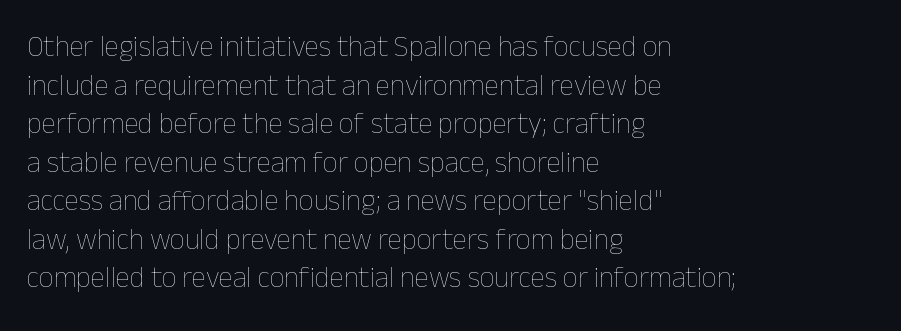
{"italic": "no", "bold": "no", "weight": "thin", "width": "normal", "stroke_contrast": "low", "x_height": "medium", "monospaced": "no", "underline": "no", "align": "left", "line_spacing": "normal", "line_spacing_ratio": 1.33, "letter_spacing": "normal", "letter_spacing_em": 0.0, "glyph_px": 29}
